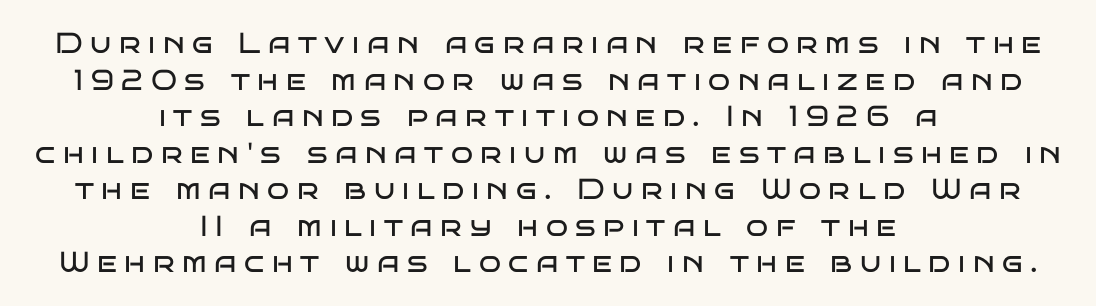
Q: Is the text bold? A: No.
Q: Is the text italic (slanted)? A: No, it is upright.
Q: Is the typeface a serif or a sans-serif typeface? A: Sans-serif.
Q: Is the text underlined? A: No.
Q: How is the paragraph aligned? A: Centered.
Q: Is the spacing between letters normal or unusually wide? A: Unusually wide.
Q: Is the spacing between lines tight, normal or loose? A: Normal.
Q: Width (condensed, normal, or wide)? A: Wide.
Q: Stroke contrast? A: Low.
Q: x-height? A: Large.
Q: Monospaced? A: No.
